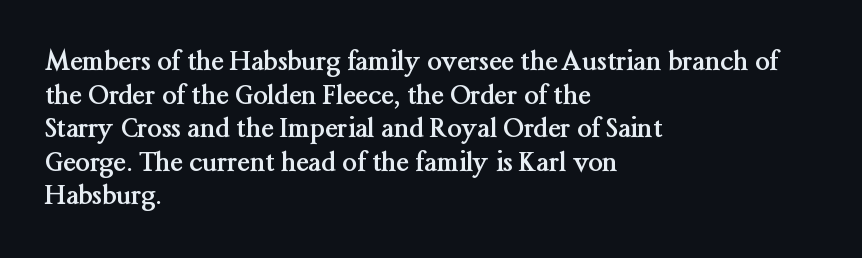
Regarding leading, the lines here are spaced in the standard way. Nothing unusual about the tracking: characters are spaced as the font intends. Clear beneath every line of the passage. The compositor pushed each line to the left boundary. Ascenders rise straight up at ninety degrees. The font is running at its bold setting.
